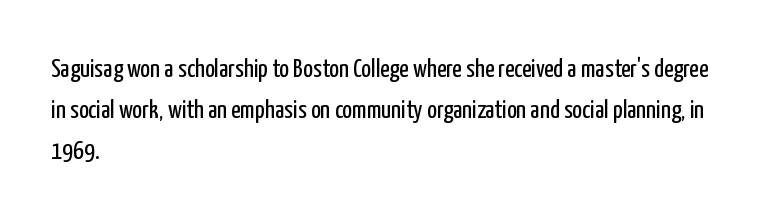
Q: Is the text bold? A: No.
Q: Is the text italic (slanted)? A: No, it is upright.
Q: Is the text underlined? A: No.
Q: How is the paragraph aligned? A: Left-aligned.
Q: Is the spacing between letters normal or unusually wide? A: Normal.
Q: Is the spacing between lines tight, normal or loose? A: Normal.
